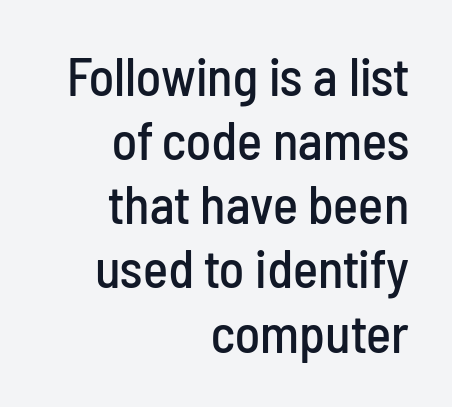
Q: Is the text italic (slanted)? A: No, it is upright.
Q: Is the typeface a serif or a sans-serif typeface? A: Sans-serif.
Q: Is the text underlined? A: No.
Q: How is the paragraph aligned? A: Right-aligned.
Q: Is the spacing between letters normal or unusually wide? A: Normal.
Q: Width (condensed, normal, or wide)? A: Condensed.
Q: Stroke contrast? A: Low.
Q: x-height? A: Medium.
Q: Monospaced? A: No.
